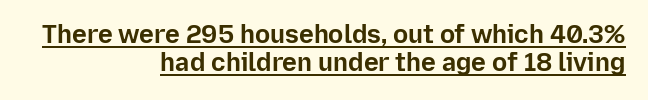
A typesetter would call this zero additional tracking. Leading: reduced. Every stem runs plumb, perpendicular to the baseline. This rendering features underlined lettering. Emphasis by weight is at full strength: bold. Visually the block forms a straight wall on the right and a jagged coastline on the left.
